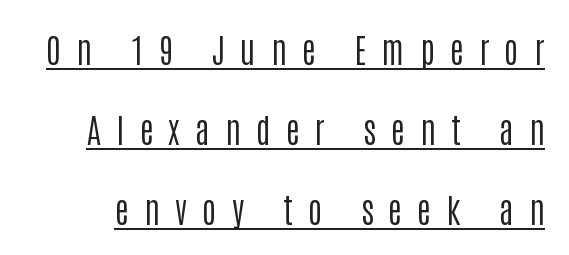
The passage shown is underscored from start to finish. Display-style spreading of the glyphs; the letterfit is very open. Whoever set this chose breathing room over compactness in the vertical rhythm. Stroke mass is kept to a normal reading level or below. Posture: straight, roman, zero tilt. The text was rendered using a sans face with plain stroke endings.
